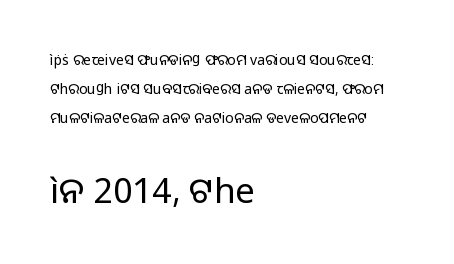
The image shows 35 px regular-weight sans-serif type, upright; set left-aligned, loose line spacing (2.06x), normal letter spacing, not underlined; the second (bottom) block is 2.5x larger; low stroke contrast and a medium x-height.
